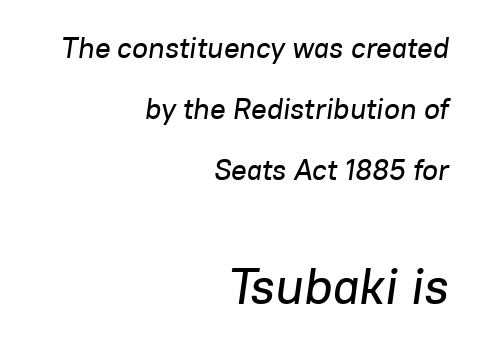
Does extra space separate the letters? No, they use regular spacing. Is the type slanted? Yes — the strokes lean at a clear angle. The rendering anchors every line to the right-hand side. Underline: absent. Character widths vary here, with narrow letters taking less room than wide ones.
